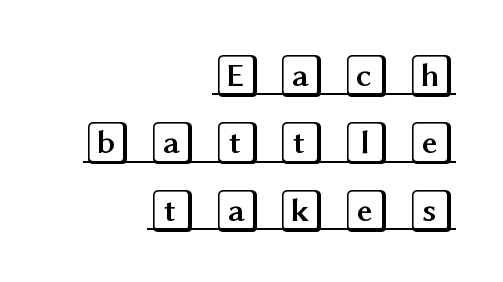
Inter-character spacing is expanded well beyond the font's built-in metrics. Upright lettering throughout. The paragraph shown leans on its right margin. Every word sits above its own underline. Reading down the column, the eye jumps a familiar distance to each next line.
